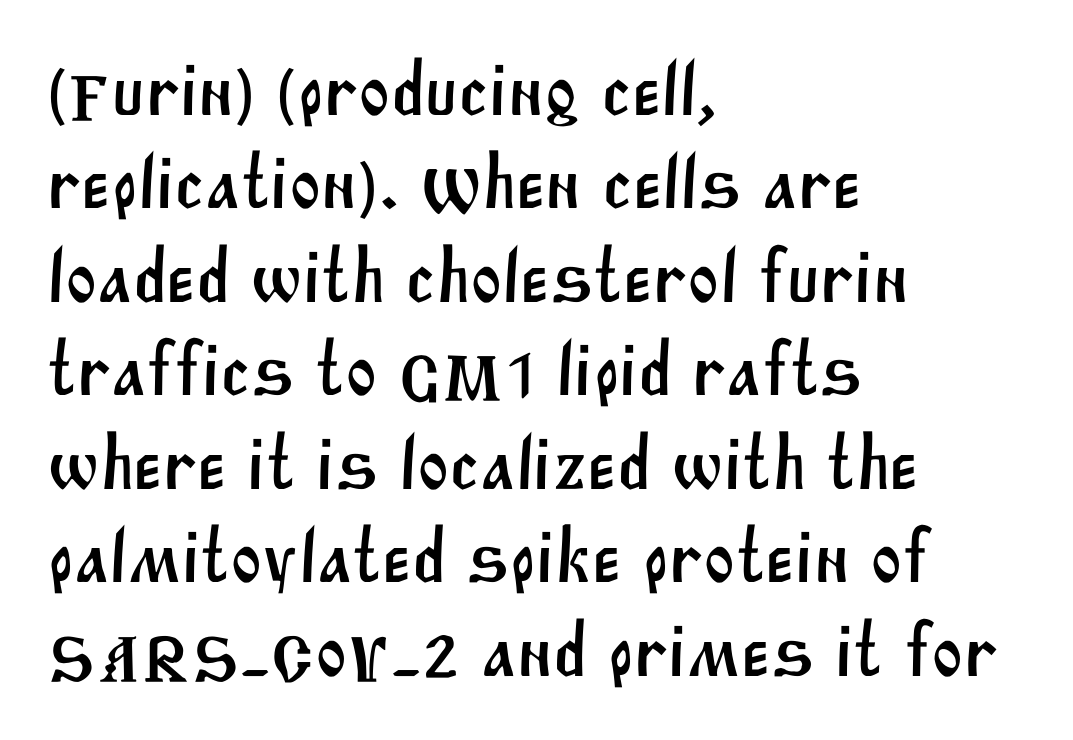
The image shows 76 px sans-serif type; set left-aligned, line spacing 1.23x, normal letter spacing, not underlined; medium stroke contrast and a large x-height.
